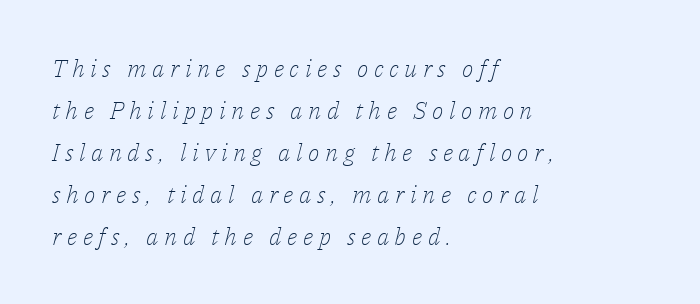
{"italic": "yes", "lean": "right", "slant_degrees": 14, "bold": "no", "underline": "no", "align": "left", "line_spacing_ratio": 1.75, "letter_spacing": "wide", "letter_spacing_em": 0.23, "glyph_px": 24}
